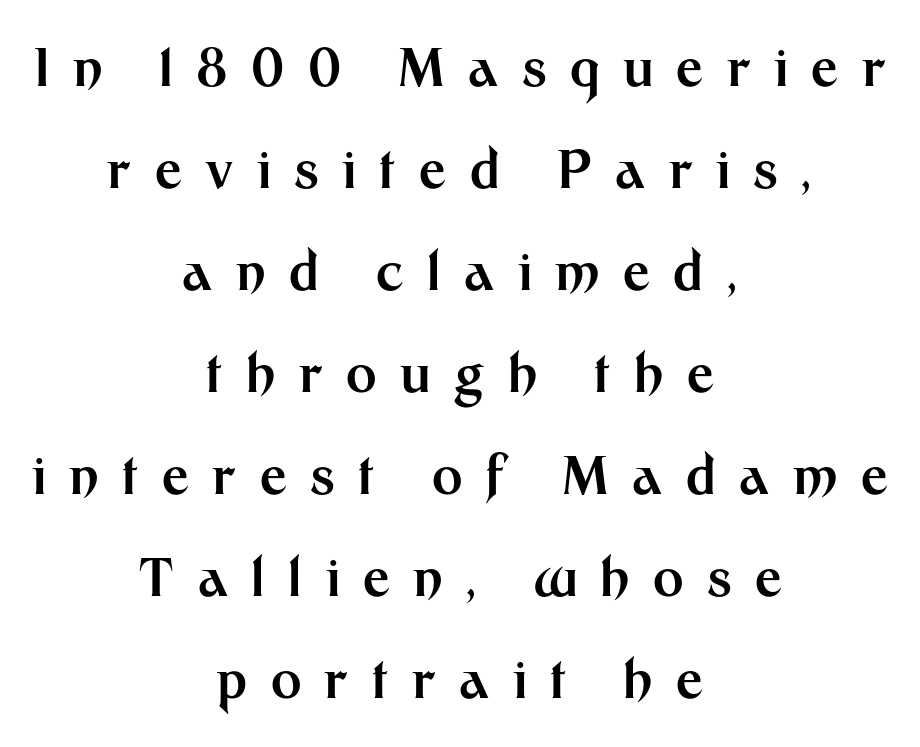
A typesetter would call this heavily tracked-out type. These lines are centered, leaving both edges ragged. You could not count columns in this text — the font is proportionally spaced. Check under the words: just untouched page. Notice the wide empty band between every row — that's loose leading. Is this a sans? Yes — the strokes have no serifs.
